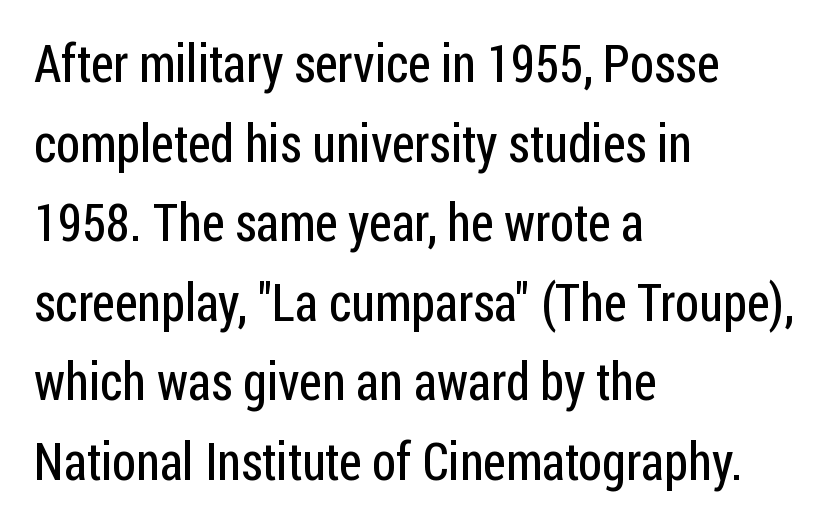
The image shows 51 px regular-weight, condensed sans-serif type, upright; set left-aligned, normal line spacing (1.56x), normal letter spacing, not underlined; low stroke contrast and a medium x-height.
